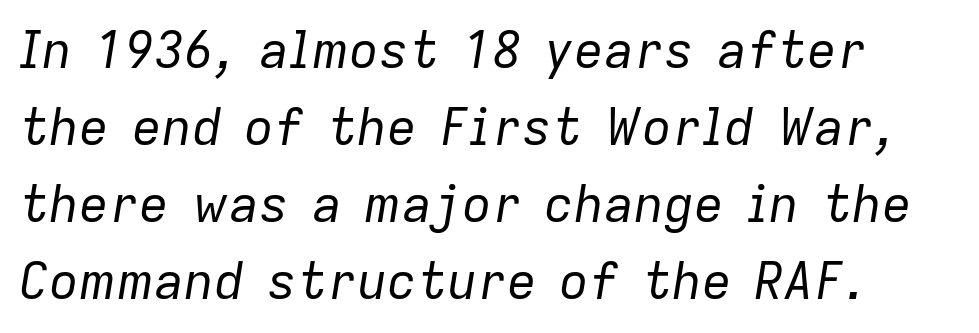
Q: Is the text bold? A: No.
Q: Is the text italic (slanted)? A: Yes, it leans right by about 9 degrees.
Q: Is the text underlined? A: No.
Q: Is the spacing between letters normal or unusually wide? A: Normal.
Q: Is the spacing between lines tight, normal or loose? A: Normal.
Q: Width (condensed, normal, or wide)? A: Normal.
Q: Stroke contrast? A: Low.
Q: x-height? A: Medium.
Q: Monospaced? A: No.
